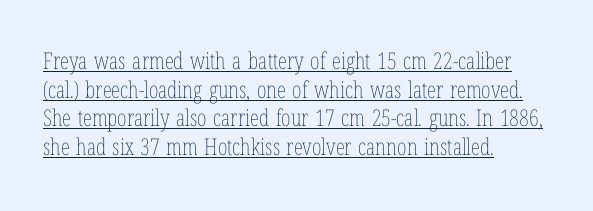
You could call the tracking neutral — neither tight nor loose. Does the lettering tilt? It doesn't — this is upright. Weight: regular or lighter. Reading down the block, your eye returns to a fixed left position each line. The glyphs are accompanied by a horizontal stroke just below them. Reading down the column, the eye jumps a familiar distance to each next line.
